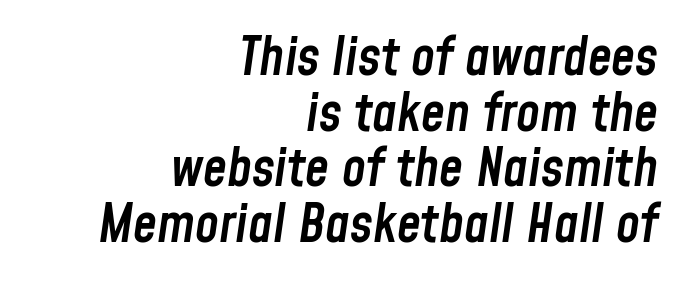
{"italic": "yes", "lean": "right", "slant_degrees": 8, "bold": "semi", "weight": "semibold", "width": "condensed", "stroke_contrast": "low", "x_height": "medium", "monospaced": "no", "underline": "no", "align": "right", "line_spacing": "tight", "line_spacing_ratio": 1.03, "letter_spacing": "normal", "letter_spacing_em": 0.0, "glyph_px": 54}
